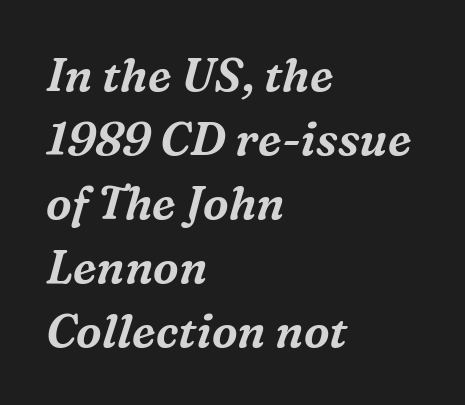
{"serif": "yes", "italic": "yes", "lean": "right", "slant_degrees": 16, "width": "normal", "stroke_contrast": "medium", "x_height": "medium", "monospaced": "no", "underline": "no", "align": "left", "line_spacing": "normal", "line_spacing_ratio": 1.39, "letter_spacing": "normal", "letter_spacing_em": 0.0, "glyph_px": 46}
